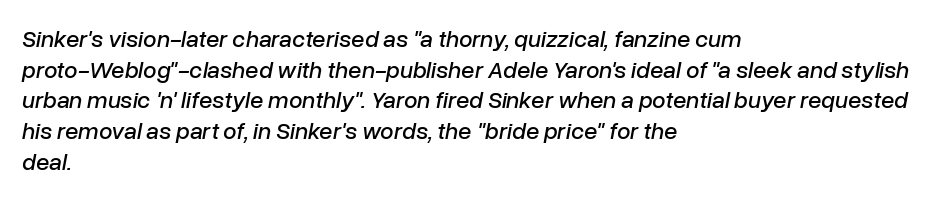
The image shows 24 px text type, italic (leaning right); set left-aligned, normal line spacing (1.28x), normal letter spacing, not underlined.
